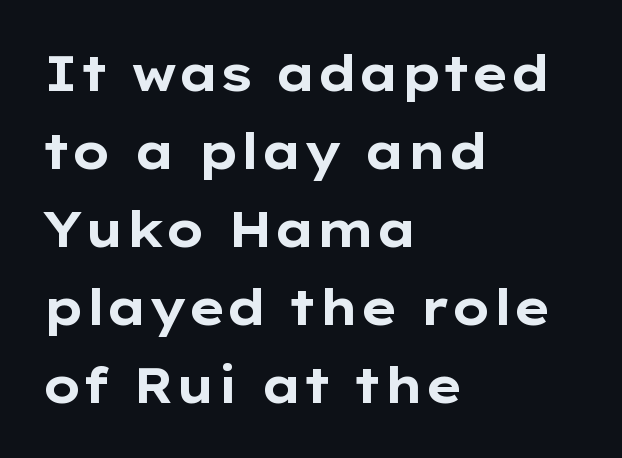
The glyphs in this specimen are sans serif. The rendering anchors every line to the left-hand side. On the weight axis this lands at bold, roughly 700. The gaps between neighbouring characters are ordinary and unremarkable. Baseline-to-baseline distance is the conventional proportion of letter height. Decoration check: the copy has no underline.
